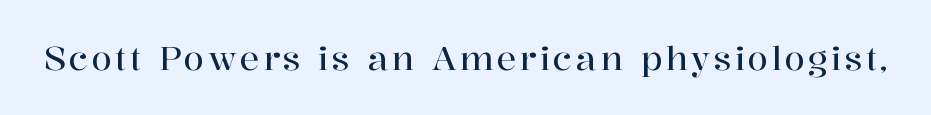
The words here are not underlined. The lettering holds an erect, upright posture throughout. A typesetter would call this proportional, since set widths differ per character. Are there feet on the stems? There are — it's a serif.
